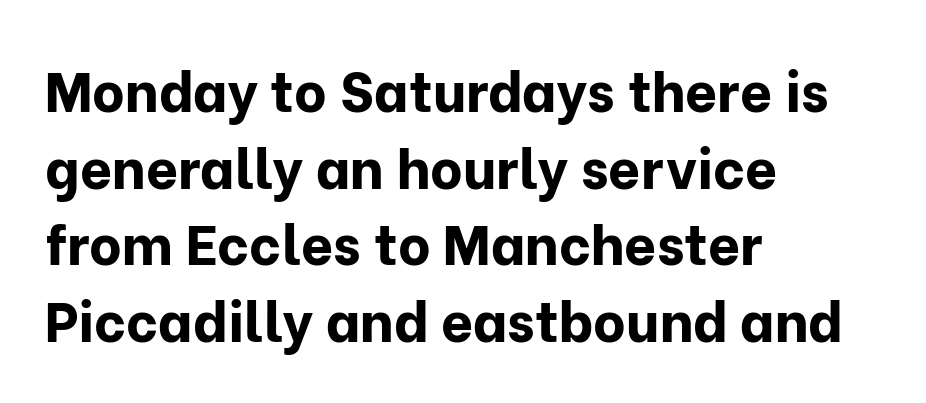
{"serif": "no", "italic": "no", "bold": "yes", "weight": "bold", "width": "normal", "stroke_contrast": "low", "x_height": "medium", "monospaced": "no", "underline": "no", "align": "left", "line_spacing": "normal", "line_spacing_ratio": 1.37, "letter_spacing": "normal", "letter_spacing_em": 0.0, "glyph_px": 56}
